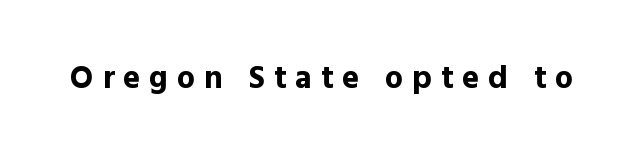
The image shows 32 px bold sans-serif type, upright; set unusually wide letter spacing (+0.28 em), not underlined; a medium x-height.
